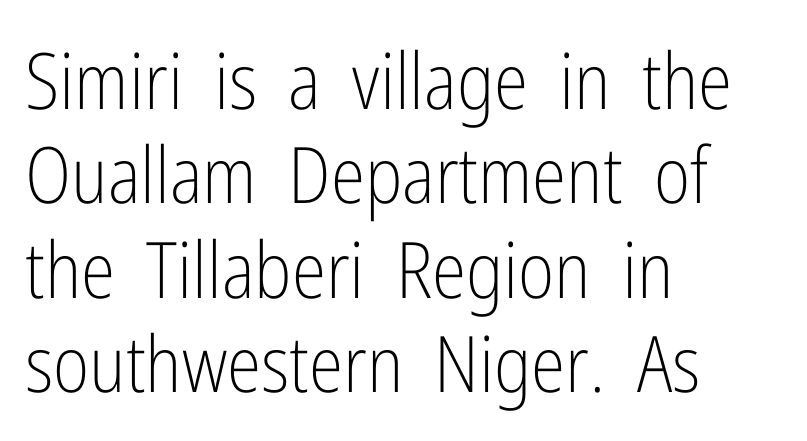
Any mark beneath the type? The region is blank. Nothing unusual about the tracking: characters are spaced as the font intends. To sum up the face: it is a sans, with no serifs. The letters stand straight up with perfectly vertical stems. A typesetter would call this proportional, since set widths differ per character. Reading down the block, your eye returns to a fixed left position each line.
